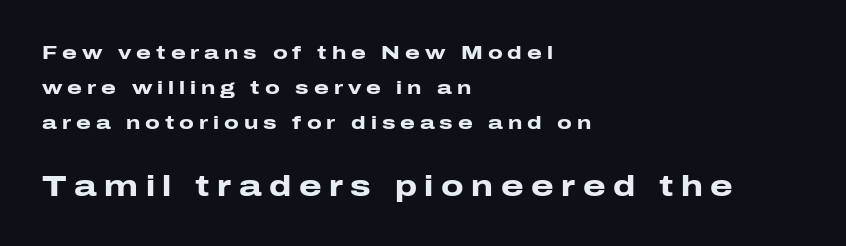
The image shows 29 px heavy, wide sans-serif type, upright; set left-aligned, line spacing 1.84x, unusually wide letter spacing (+0.26 em), not underlined; the second (bottom) block is 1.53x larger; low stroke contrast and a medium x-height.
